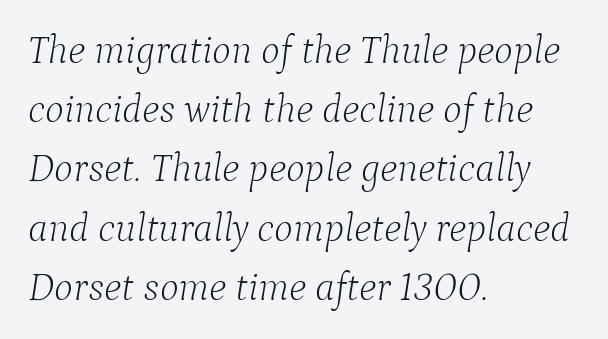
The image shows 40 px light serif type, italic (leaning right); set left-aligned, normal line spacing (1.48x), normal letter spacing, not underlined; low stroke contrast and a medium x-height.
